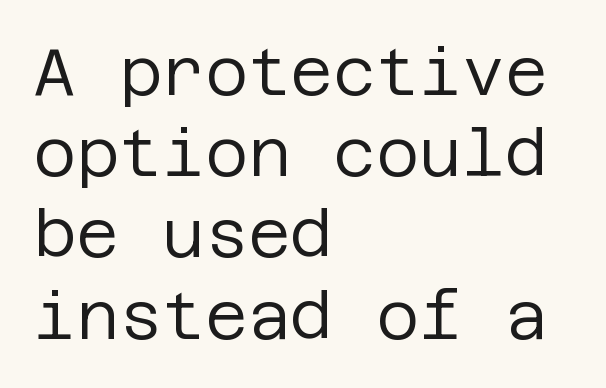
{"serif": "no", "italic": "no", "bold": "no", "weight": "regular", "width": "normal", "stroke_contrast": "low", "x_height": "large", "underline": "no", "align": "left", "line_spacing_ratio": 1.23, "letter_spacing": "normal", "letter_spacing_em": 0.0, "glyph_px": 66}
